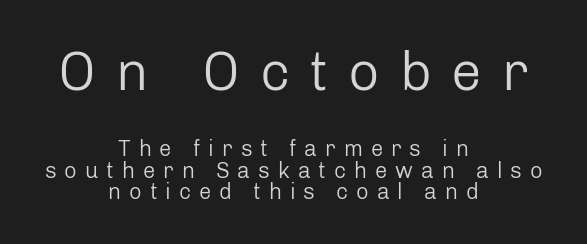
{"serif": "no", "italic": "no", "bold": "no", "weight": "regular", "width": "normal", "stroke_contrast": "low", "x_height": "medium", "monospaced": "no", "underline": "no", "align": "center", "line_spacing": "tight", "line_spacing_ratio": 0.97, "letter_spacing": "wide", "letter_spacing_em": 0.36, "larger_block": "first", "size_ratio": 2.5, "glyph_px": 55}
